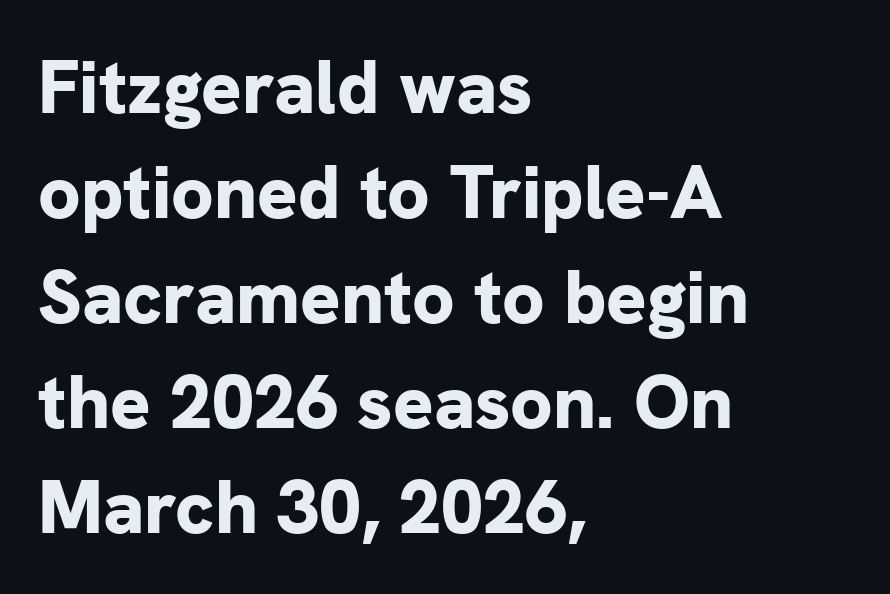
One-word summary of the alignment: left. The typesetting leans heavy: a genuine bold. You can tell it's not italic because the verticals are truly vertical. Observe the ordinary spacing: letters are neighbours, not strangers.
